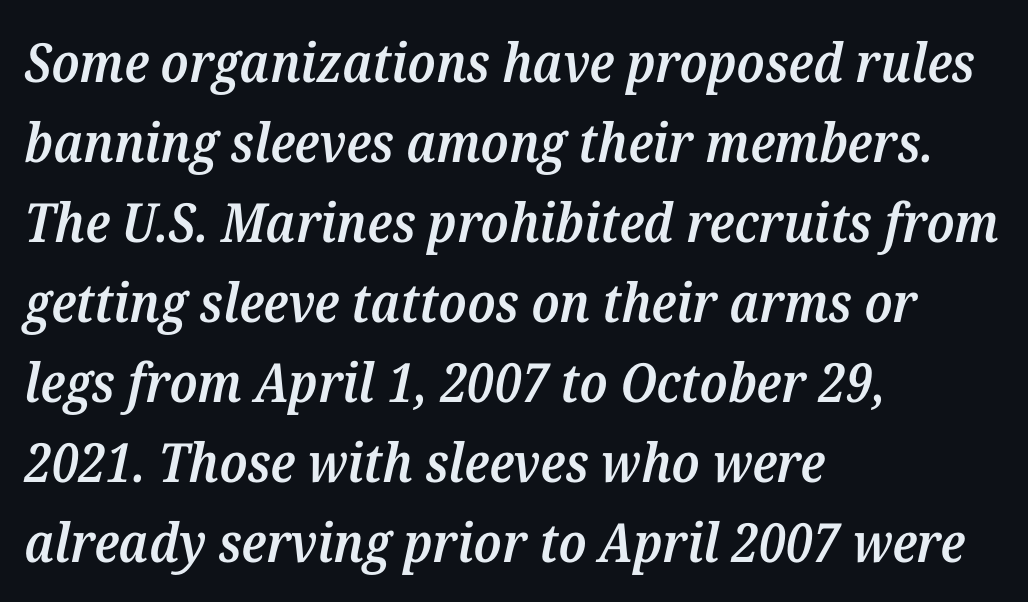
The image shows 54 px semibold serif type, italic (leaning right); set left-aligned, normal line spacing (1.48x), normal letter spacing, not underlined; medium stroke contrast and a medium x-height.
